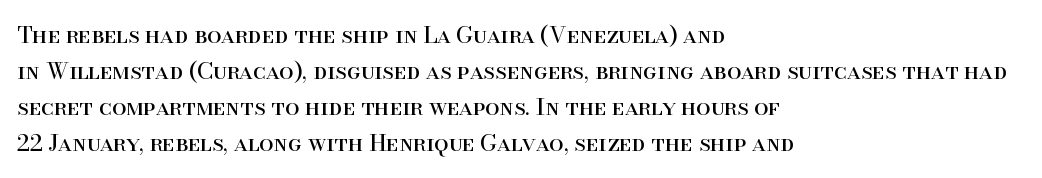
{"italic": "no", "bold": "no", "underline": "no", "align": "left", "line_spacing": "normal", "line_spacing_ratio": 1.56, "letter_spacing": "normal", "letter_spacing_em": 0.0, "glyph_px": 23}
